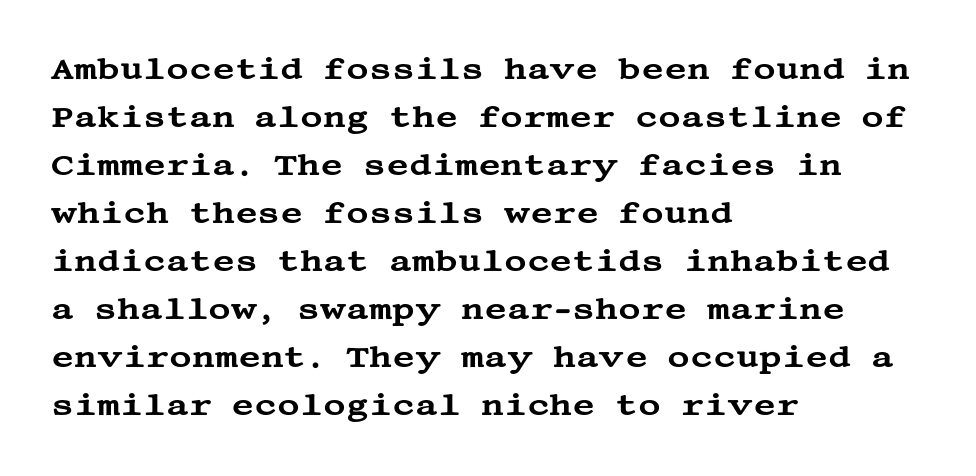
Q: Is the text italic (slanted)? A: No, it is upright.
Q: Is the typeface a serif or a sans-serif typeface? A: Serif.
Q: Is the text underlined? A: No.
Q: How is the paragraph aligned? A: Left-aligned.
Q: Is the spacing between letters normal or unusually wide? A: Normal.
Q: Is the spacing between lines tight, normal or loose? A: Normal.
Q: Width (condensed, normal, or wide)? A: Wide.
Q: Stroke contrast? A: Medium.
Q: x-height? A: Large.
